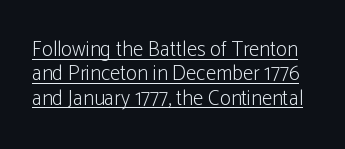
The image shows 21 px text type, upright; set line spacing 1.16x, normal letter spacing, underlined.
